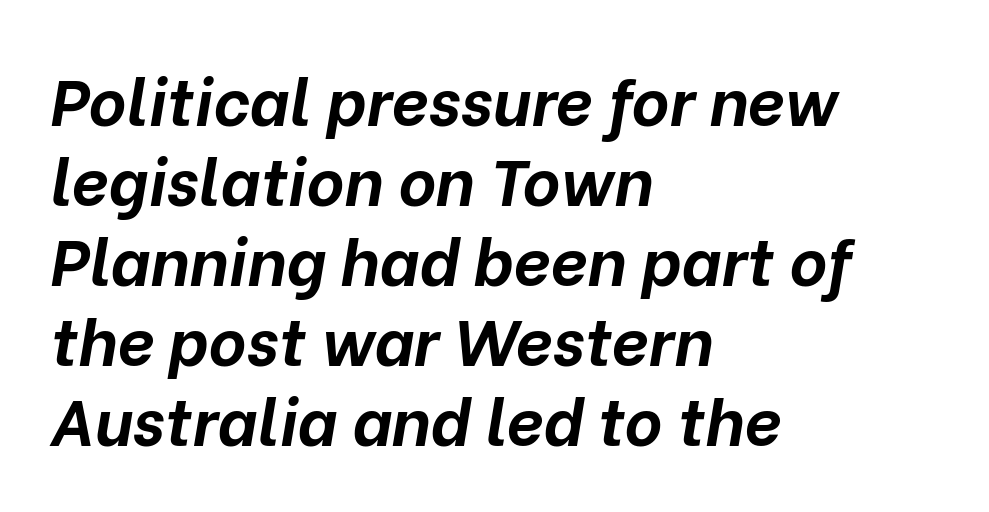
Q: Is the text bold? A: Yes.
Q: Is the text italic (slanted)? A: Yes, it leans right by about 10 degrees.
Q: Is the text underlined? A: No.
Q: How is the paragraph aligned? A: Left-aligned.
Q: Is the spacing between letters normal or unusually wide? A: Normal.
Q: Width (condensed, normal, or wide)? A: Normal.
Q: Stroke contrast? A: Low.
Q: x-height? A: Medium.
Q: Monospaced? A: No.
